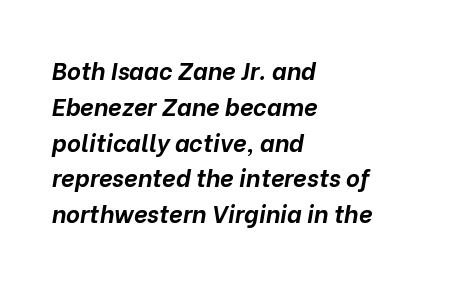
Students, observe: this is what conventionally led text looks like. Yep, that's italic — everything's leaning. Nothing unusual about the tracking: characters are spaced as the font intends. Notice how the passage keeps a crisp vertical edge on the left only.
